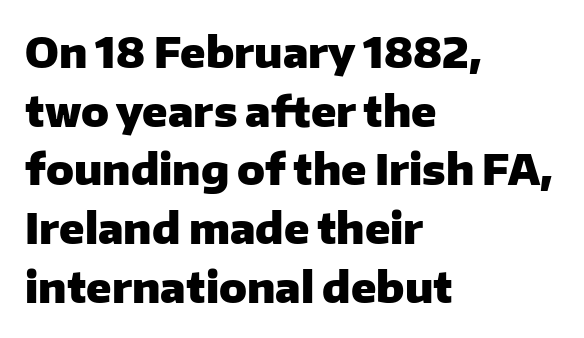
Q: Is the text bold? A: Yes.
Q: Is the text italic (slanted)? A: No, it is upright.
Q: Is the typeface a serif or a sans-serif typeface? A: Sans-serif.
Q: Is the text underlined? A: No.
Q: How is the paragraph aligned? A: Left-aligned.
Q: Is the spacing between letters normal or unusually wide? A: Normal.
Q: Is the spacing between lines tight, normal or loose? A: Normal.
Q: Width (condensed, normal, or wide)? A: Normal.
Q: Stroke contrast? A: Low.
Q: x-height? A: Medium.
Q: Monospaced? A: No.
